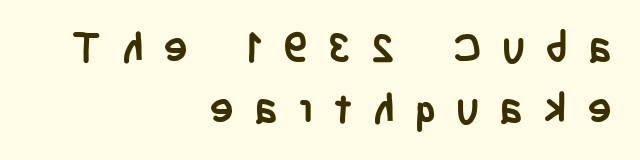
Q: Is the text bold? A: Yes.
Q: Is the text italic (slanted)? A: No, it is upright.
Q: Is the typeface a serif or a sans-serif typeface? A: Sans-serif.
Q: Is the text underlined? A: No.
Q: How is the paragraph aligned? A: Right-aligned.
Q: Is the spacing between letters normal or unusually wide? A: Unusually wide.
Q: Is the spacing between lines tight, normal or loose? A: Normal.
Q: Width (condensed, normal, or wide)? A: Condensed.
Q: Stroke contrast? A: Low.
Q: x-height? A: Large.
Q: Monospaced? A: No.
